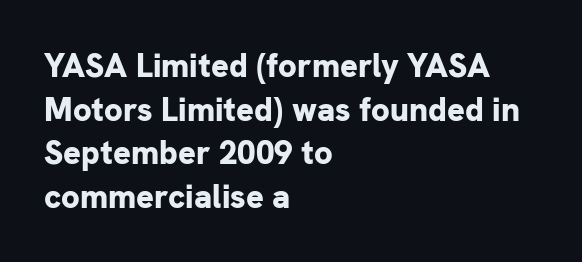
{"serif": "no", "italic": "no", "bold": "yes", "weight": "bold", "width": "normal", "stroke_contrast": "low", "x_height": "medium", "monospaced": "no", "underline": "no", "align": "left", "line_spacing": "normal", "line_spacing_ratio": 1.32, "letter_spacing": "normal", "letter_spacing_em": 0.0, "glyph_px": 33}
